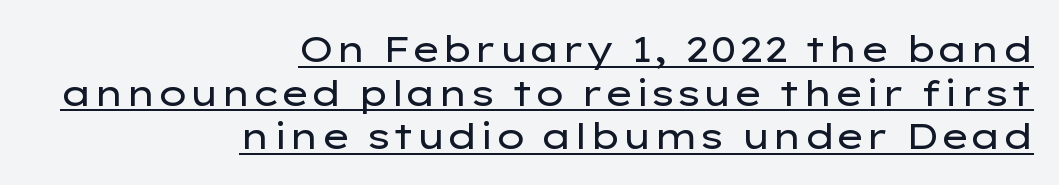
Line ends are locked; line starts wander. Glance below the letters and you will spot a drawn line. What kind of face is this? One without serifs — a sans. Letter spacing: default. Posture: upright roman.
